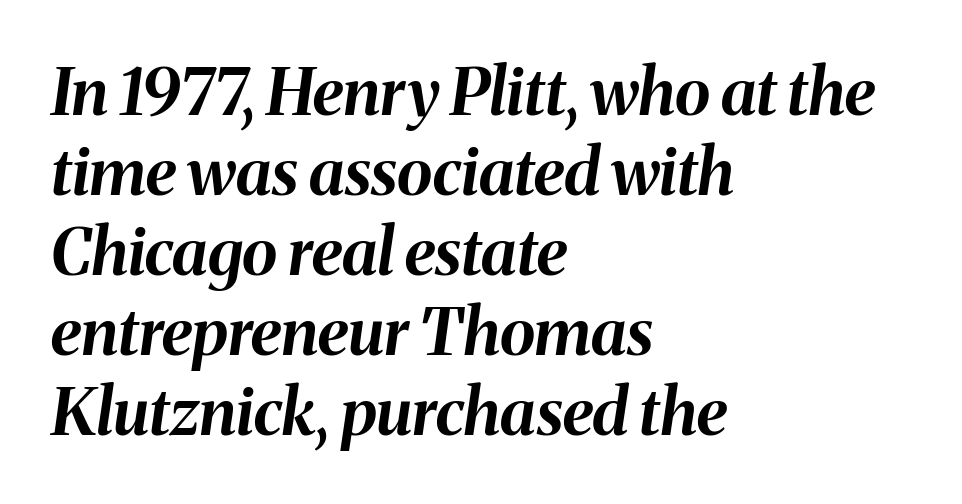
The sample has been set heavy, in full bold. Short and long lines alike share a common starting point at left. Each letter keeps its own natural width here, so spacing adapts to shape. Standard letterfit; no display-style spreading of the glyphs. The area under the type is left untouched.
